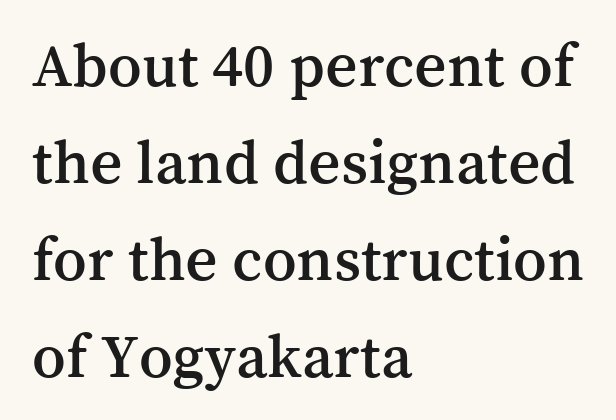
The image shows 63 px serif type, upright; set left-aligned, normal line spacing (1.54x), normal letter spacing, not underlined; medium stroke contrast and a medium x-height.
